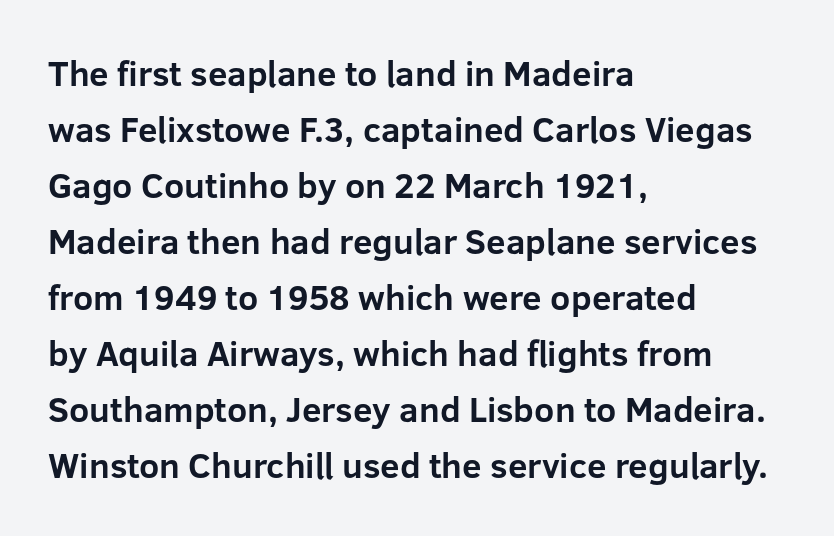
Q: Is the text bold? A: Yes.
Q: Is the text italic (slanted)? A: No, it is upright.
Q: Is the typeface a serif or a sans-serif typeface? A: Sans-serif.
Q: Is the text underlined? A: No.
Q: How is the paragraph aligned? A: Left-aligned.
Q: Is the spacing between letters normal or unusually wide? A: Normal.
Q: Is the spacing between lines tight, normal or loose? A: Normal.
Q: Width (condensed, normal, or wide)? A: Normal.
Q: Stroke contrast? A: Low.
Q: x-height? A: Medium.
Q: Monospaced? A: No.
